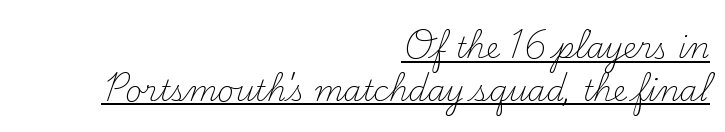
The image shows 29 px light type; set right-aligned, normal line spacing (1.47x), normal letter spacing, underlined; medium stroke contrast and a small x-height.
